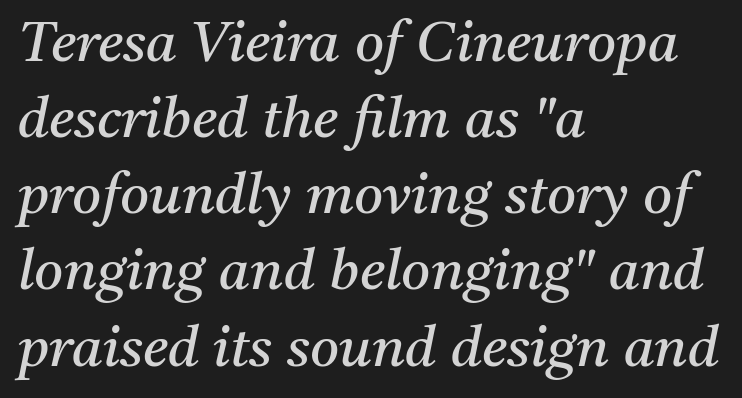
Tracking here is standard; glyphs follow each other at the usual distance. Character widths vary here, with narrow letters taking less room than wide ones. The string is rendered with underlining switched off. Is this a sans? No — the strokes have serifs.
